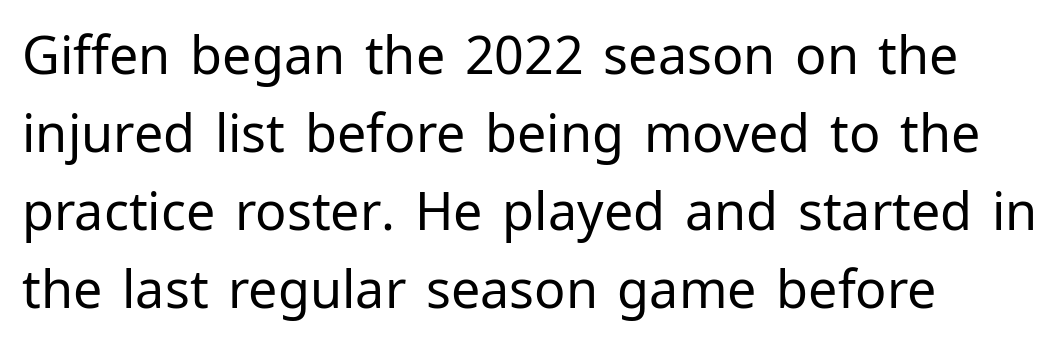
All the whitespace from short lines collects on the right. The lettering holds an erect, upright posture throughout. Stems and bowls with no extra thickness — not bold. Compared with typical paragraphs, the rows here are spaced about the same. Inter-character spacing is left at the font's built-in metrics. A typesetter would call this proportional, since set widths differ per character.
